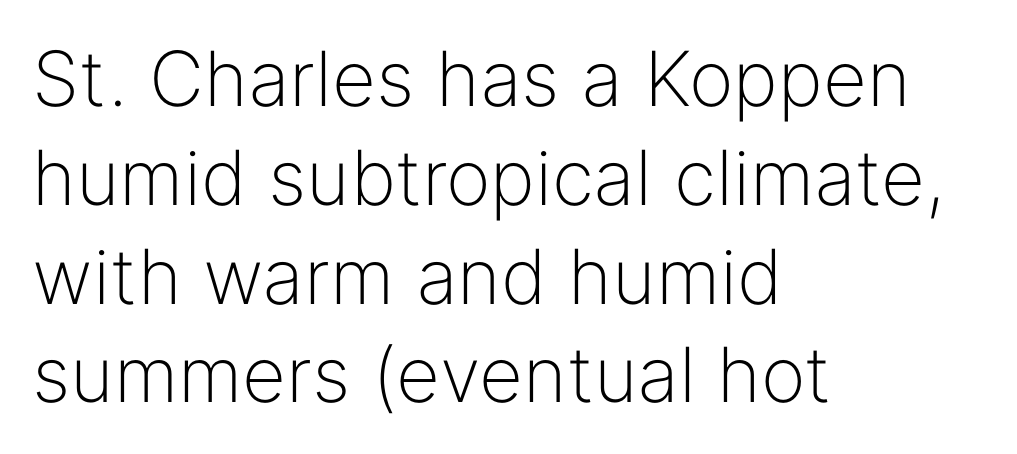
The image shows 76 px light sans-serif type, upright; set left-aligned, normal line spacing (1.3x), normal letter spacing, not underlined; low stroke contrast and a medium x-height.
